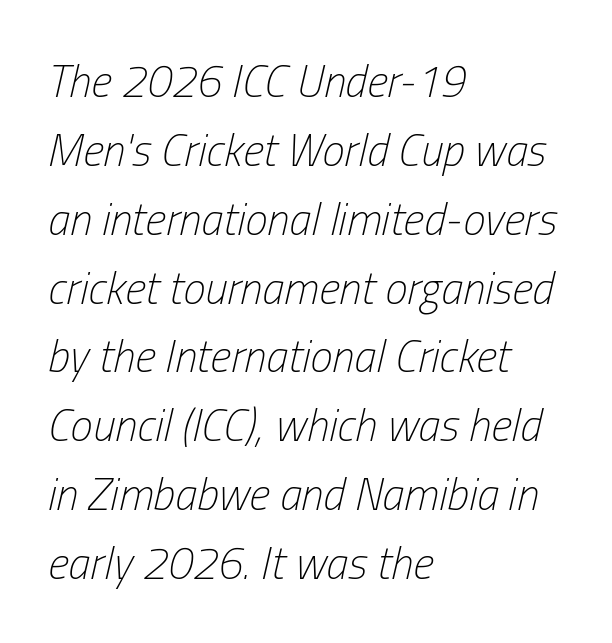
The image shows 45 px light, condensed type, italic (leaning right); set left-aligned, normal line spacing (1.53x), normal letter spacing, not underlined; low stroke contrast and a medium x-height.
